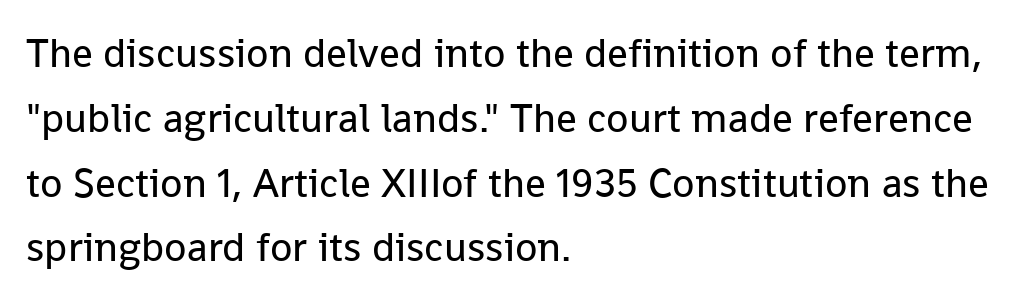
Q: Is the text bold? A: No.
Q: Is the text italic (slanted)? A: No, it is upright.
Q: Is the typeface a serif or a sans-serif typeface? A: Sans-serif.
Q: Is the text underlined? A: No.
Q: How is the paragraph aligned? A: Left-aligned.
Q: Is the spacing between letters normal or unusually wide? A: Normal.
Q: Is the spacing between lines tight, normal or loose? A: Normal.
Q: Width (condensed, normal, or wide)? A: Normal.
Q: Stroke contrast? A: Low.
Q: x-height? A: Medium.
Q: Monospaced? A: No.
